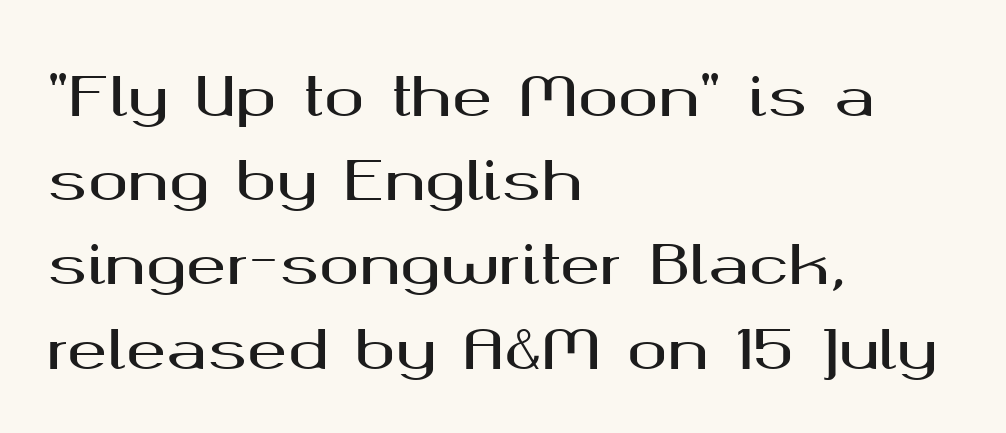
{"serif": "no", "italic": "no", "width": "wide", "stroke_contrast": "medium", "x_height": "medium", "monospaced": "no", "underline": "no", "align": "left", "line_spacing": "normal", "line_spacing_ratio": 1.56, "letter_spacing": "normal", "letter_spacing_em": 0.0, "glyph_px": 54}
